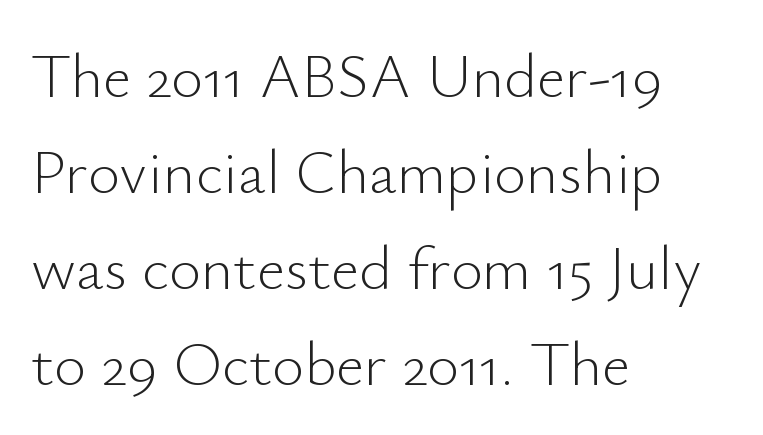
Q: Is the text bold? A: No.
Q: Is the text italic (slanted)? A: No, it is upright.
Q: Is the typeface a serif or a sans-serif typeface? A: Sans-serif.
Q: Is the text underlined? A: No.
Q: How is the paragraph aligned? A: Left-aligned.
Q: Is the spacing between letters normal or unusually wide? A: Normal.
Q: Is the spacing between lines tight, normal or loose? A: Normal.
Q: Width (condensed, normal, or wide)? A: Normal.
Q: Stroke contrast? A: Low.
Q: x-height? A: Small.
Q: Monospaced? A: No.
